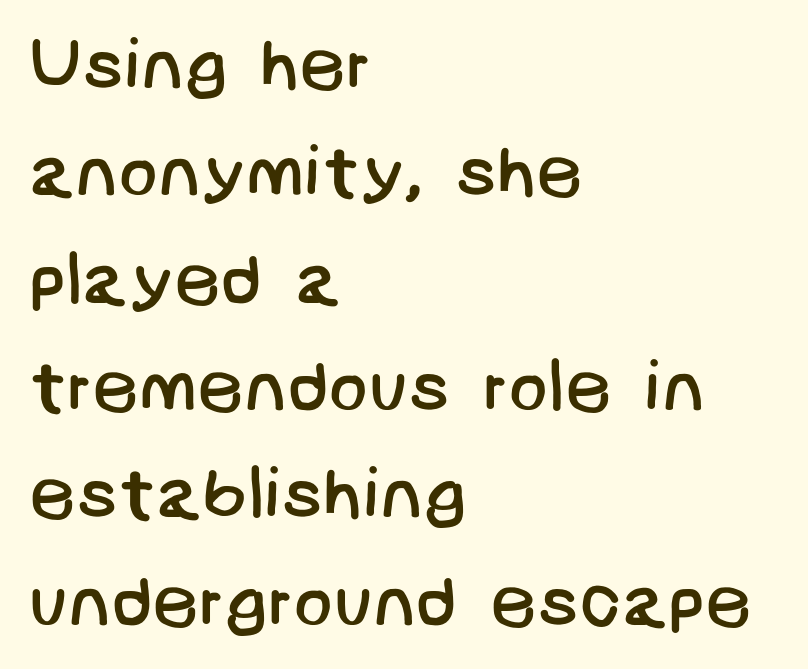
{"serif": "no", "bold": "no", "weight": "regular", "width": "normal", "stroke_contrast": "low", "x_height": "large", "underline": "no", "align": "left", "line_spacing": "normal", "line_spacing_ratio": 1.47, "letter_spacing": "normal", "letter_spacing_em": 0.0, "glyph_px": 73}
